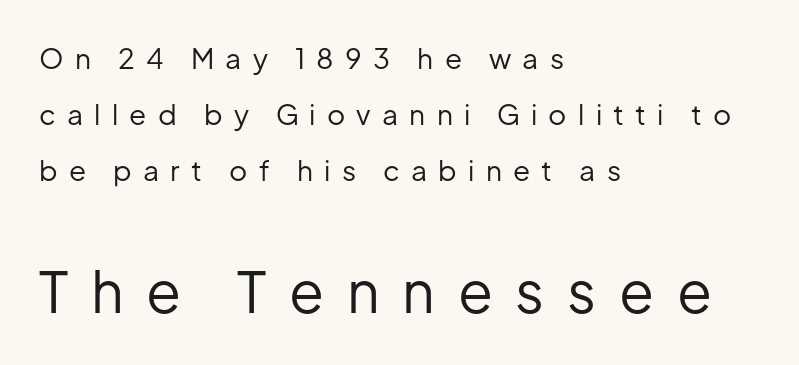
The image shows 57 px regular-weight sans-serif type, upright; set left-aligned, loose line spacing (2.0x), unusually wide letter spacing (+0.4 em), not underlined; the second (bottom) block is 2.04x larger; low stroke contrast and a medium x-height.
